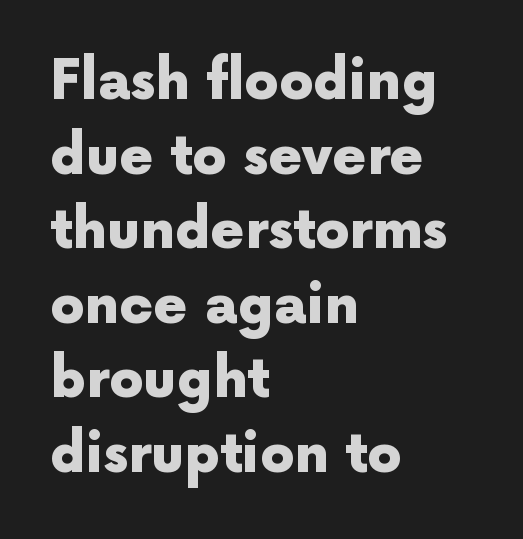
Q: Is the text bold? A: Yes.
Q: Is the text italic (slanted)? A: No, it is upright.
Q: Is the typeface a serif or a sans-serif typeface? A: Sans-serif.
Q: Is the text underlined? A: No.
Q: How is the paragraph aligned? A: Left-aligned.
Q: Is the spacing between letters normal or unusually wide? A: Normal.
Q: Is the spacing between lines tight, normal or loose? A: Normal.
Q: Width (condensed, normal, or wide)? A: Normal.
Q: x-height? A: Medium.
Q: Monospaced? A: No.
